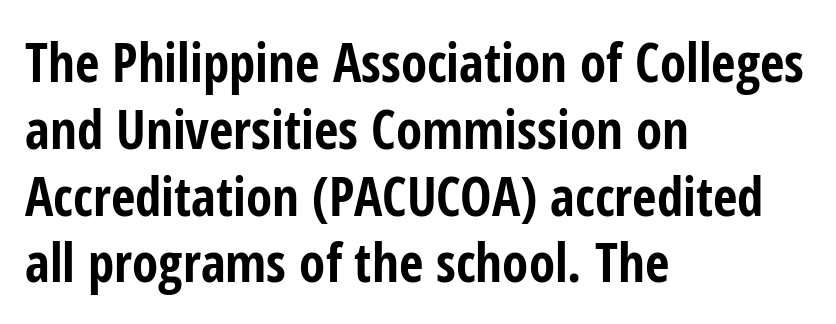
Are there feet on the stems? There aren't — it's a sans. Horizontally, the lines are justified to the leading edge only. Posture: upright roman. The face used here is proportionally spaced, like ordinary book or web type. Short note: letters normally spaced.
